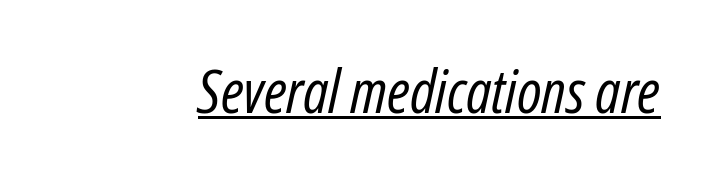
{"italic": "yes", "lean": "right", "slant_degrees": 12, "bold": "no", "weight": "regular", "width": "condensed", "stroke_contrast": "low", "x_height": "medium", "monospaced": "no", "underline": "yes", "letter_spacing": "normal", "letter_spacing_em": 0.0, "glyph_px": 61}
